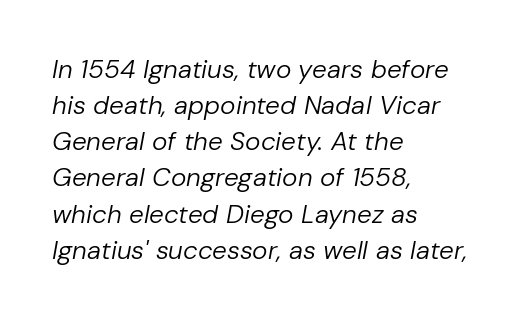
The image shows 26 px text type, italic (leaning right); set left-aligned, normal line spacing (1.39x), normal letter spacing, not underlined.
